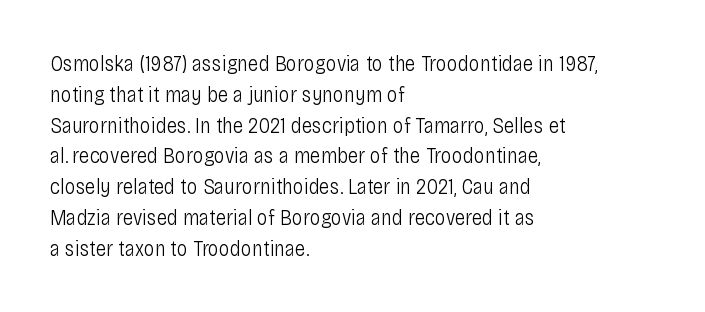
{"italic": "no", "bold": "no", "underline": "no", "align": "left", "line_spacing": "normal", "line_spacing_ratio": 1.4, "letter_spacing": "normal", "letter_spacing_em": 0.0, "glyph_px": 22}
